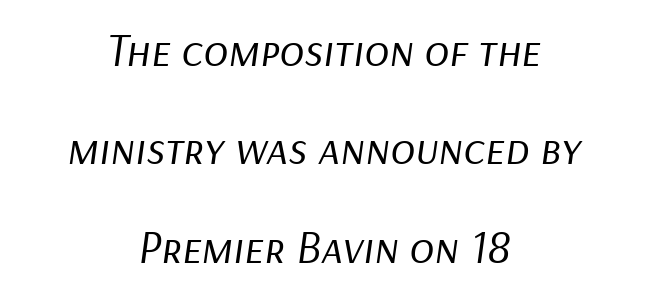
{"italic": "yes", "lean": "right", "slant_degrees": 9, "bold": "no", "weight": "regular", "width": "normal", "stroke_contrast": "low", "x_height": "medium", "monospaced": "no", "underline": "no", "align": "center", "line_spacing": "loose", "line_spacing_ratio": 2.14, "letter_spacing": "normal", "letter_spacing_em": 0.0, "glyph_px": 46}
